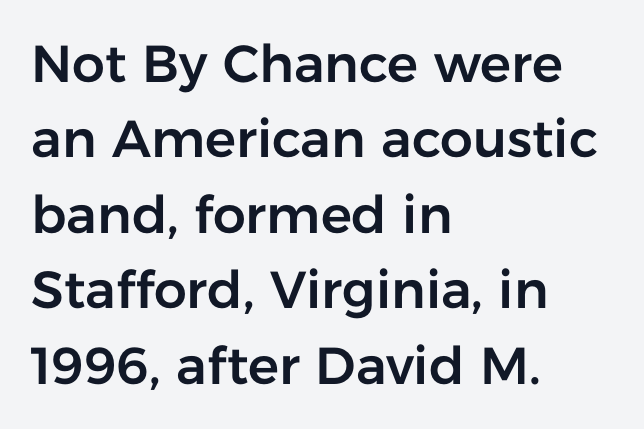
Q: Is the text italic (slanted)? A: No, it is upright.
Q: Is the typeface a serif or a sans-serif typeface? A: Sans-serif.
Q: Is the text underlined? A: No.
Q: How is the paragraph aligned? A: Left-aligned.
Q: Is the spacing between letters normal or unusually wide? A: Normal.
Q: Is the spacing between lines tight, normal or loose? A: Normal.
Q: Width (condensed, normal, or wide)? A: Normal.
Q: Stroke contrast? A: Low.
Q: x-height? A: Medium.
Q: Monospaced? A: No.
